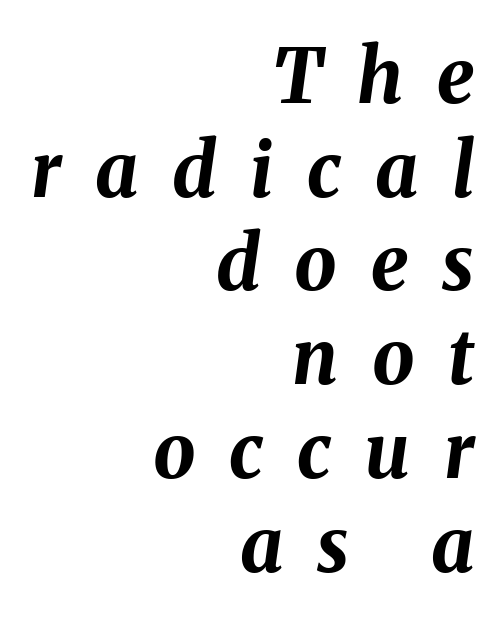
The image shows 75 px bold type, italic (leaning right); set right-aligned, normal line spacing (1.25x), unusually wide letter spacing (+0.45 em), not underlined; medium stroke contrast and a medium x-height.
